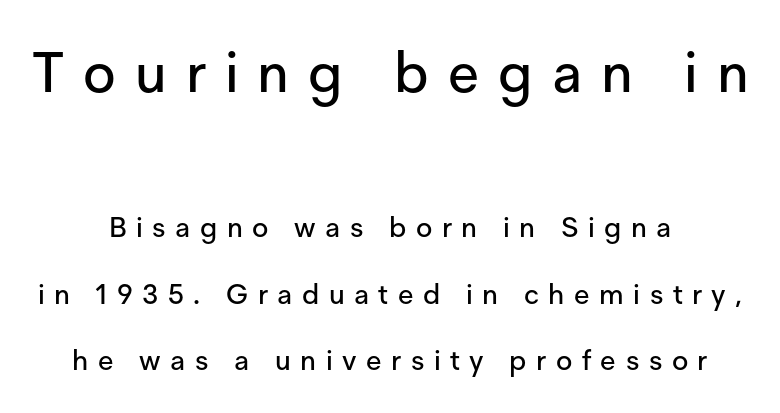
Q: Is the text italic (slanted)? A: No, it is upright.
Q: Is the typeface a serif or a sans-serif typeface? A: Sans-serif.
Q: Is the text underlined? A: No.
Q: How is the paragraph aligned? A: Centered.
Q: Is the spacing between letters normal or unusually wide? A: Unusually wide.
Q: Is the spacing between lines tight, normal or loose? A: Loose.
Q: Which block of text is set in a larger size, the first (top) or the second (bottom)? A: The first (top) one.
Q: Width (condensed, normal, or wide)? A: Normal.
Q: Stroke contrast? A: Low.
Q: x-height? A: Medium.
Q: Monospaced? A: No.
